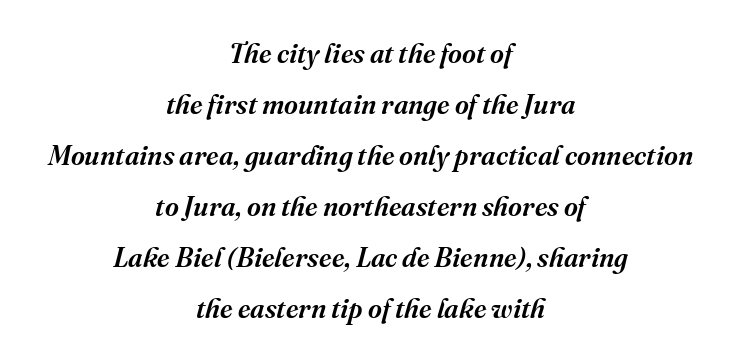
The foot of each line stays bare and open. This is moderately heavy type, rendered in semibold. Short and long lines alike share a common midpoint. Letter spacing: default.
